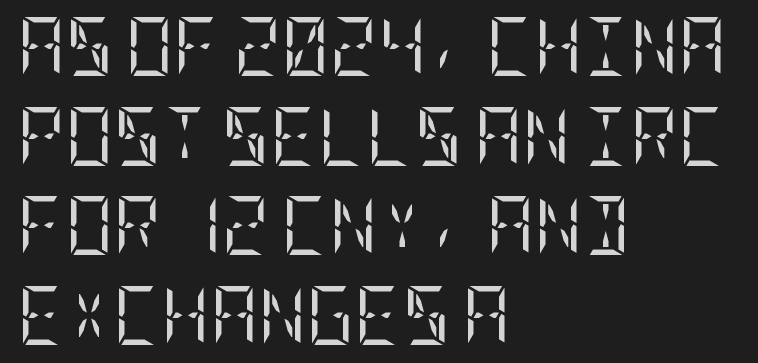
Line spacing here is normal. Lines of text with bare space underneath. Caption: standard tracking, unaltered. Horizontal alignment here is leftward, the default for most running prose.
